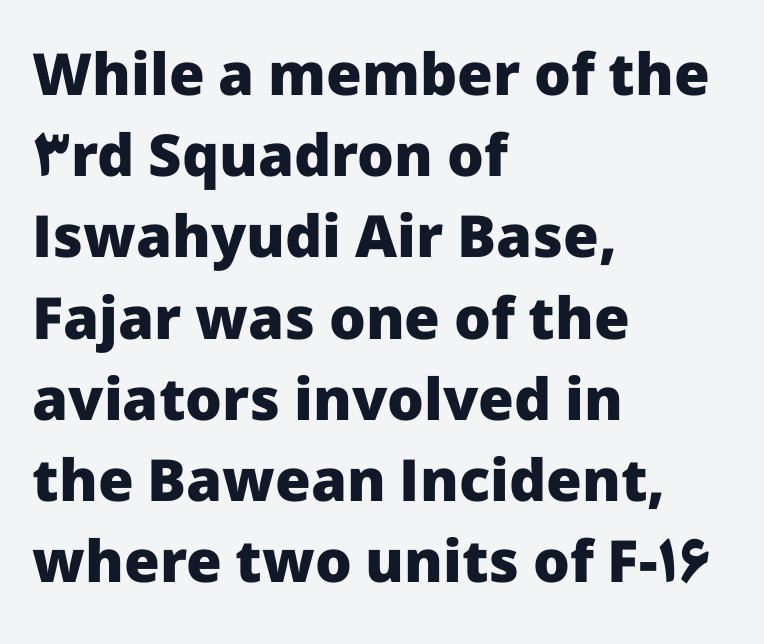
Standard letterfit; no display-style spreading of the glyphs. The gap between lines stays unmarked. Emphasis by weight is at full strength: bold. The paragraph shown leans on its left margin.
